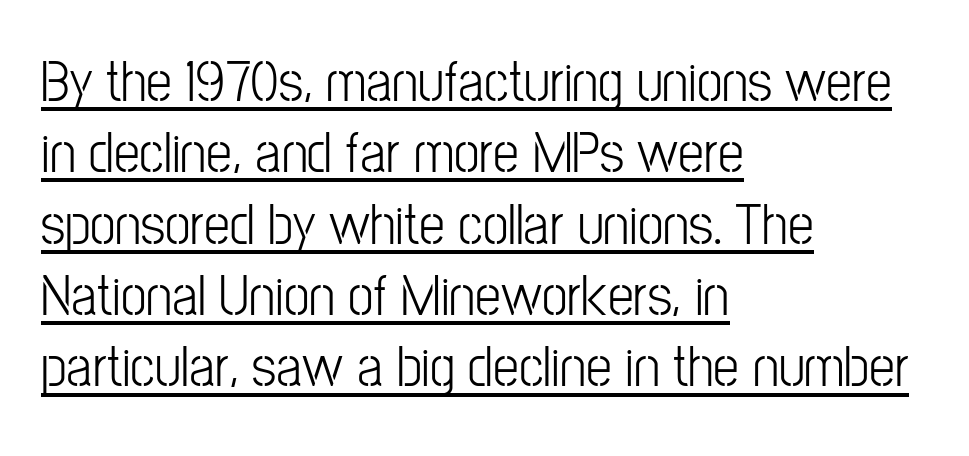
Q: Is the text bold? A: No.
Q: Is the text italic (slanted)? A: No, it is upright.
Q: Is the typeface a serif or a sans-serif typeface? A: Sans-serif.
Q: Is the text underlined? A: Yes.
Q: How is the paragraph aligned? A: Left-aligned.
Q: Is the spacing between letters normal or unusually wide? A: Normal.
Q: Width (condensed, normal, or wide)? A: Condensed.
Q: Stroke contrast? A: Low.
Q: x-height? A: Medium.
Q: Monospaced? A: No.
